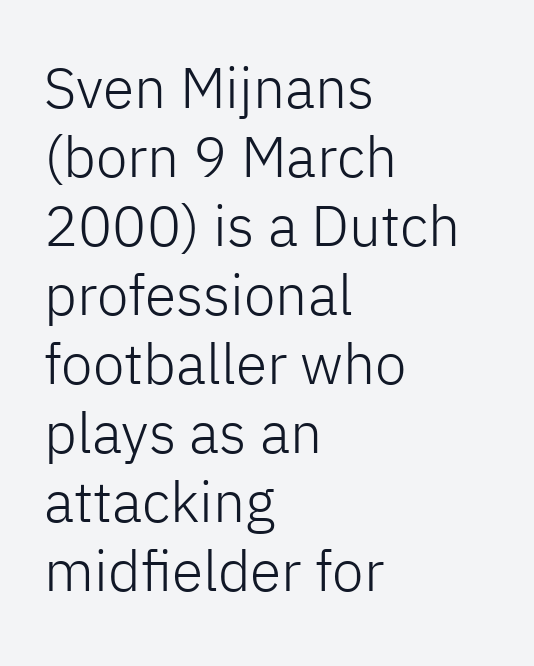
Reading down the block, your eye returns to a fixed left position each line. The type is set solid horizontally, with unmodified tracking. Nope, no serifs anywhere on these letters. Rule under the text: the space is simply empty. In terms of posture, this sample is upright.
